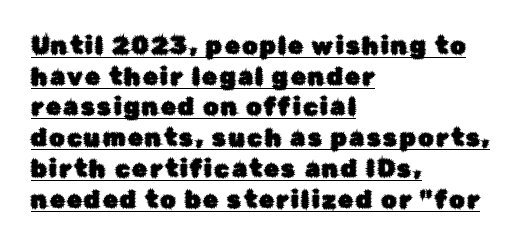
Quick note: not italic, upright. These lines are set flush left with a ragged right edge. These lines sit exactly where default settings would place them. Caption: lettering with a line underneath.
